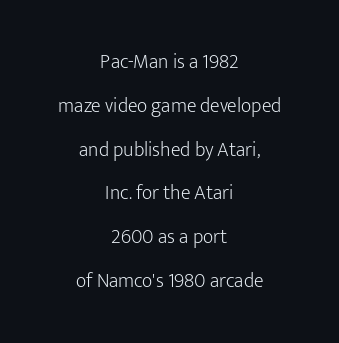
{"italic": "no", "bold": "no", "underline": "no", "align": "center", "line_spacing": "loose", "line_spacing_ratio": 2.19, "letter_spacing": "normal", "letter_spacing_em": 0.0, "glyph_px": 20}
